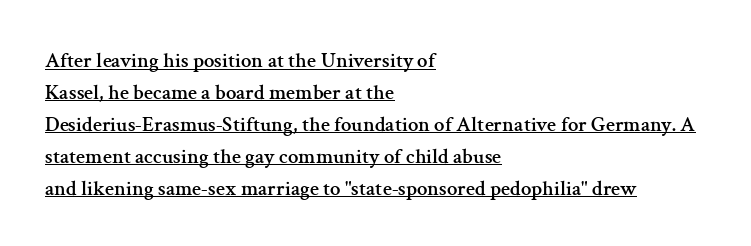
Q: Is the text italic (slanted)? A: No, it is upright.
Q: Is the text underlined? A: Yes.
Q: How is the paragraph aligned? A: Left-aligned.
Q: Is the spacing between letters normal or unusually wide? A: Normal.
Q: Is the spacing between lines tight, normal or loose? A: Normal.
